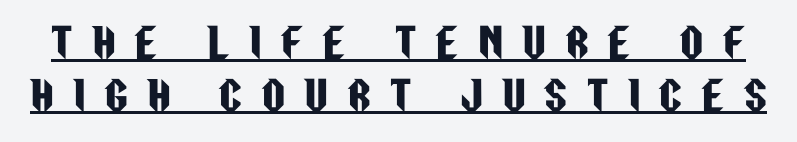
{"serif": "no", "italic": "no", "width": "condensed", "stroke_contrast": "low", "x_height": "large", "monospaced": "no", "underline": "yes", "line_spacing": "normal", "line_spacing_ratio": 1.32, "letter_spacing": "wide", "letter_spacing_em": 0.49, "glyph_px": 40}
